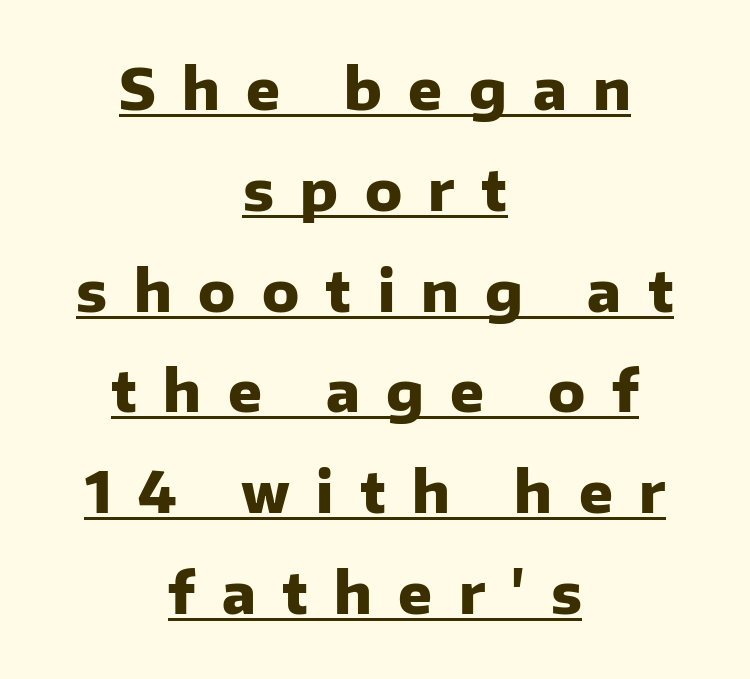
The image shows 56 px heavy sans-serif type, upright; set centered, line spacing 1.8x, unusually wide letter spacing (+0.47 em), underlined; low stroke contrast and a medium x-height.
